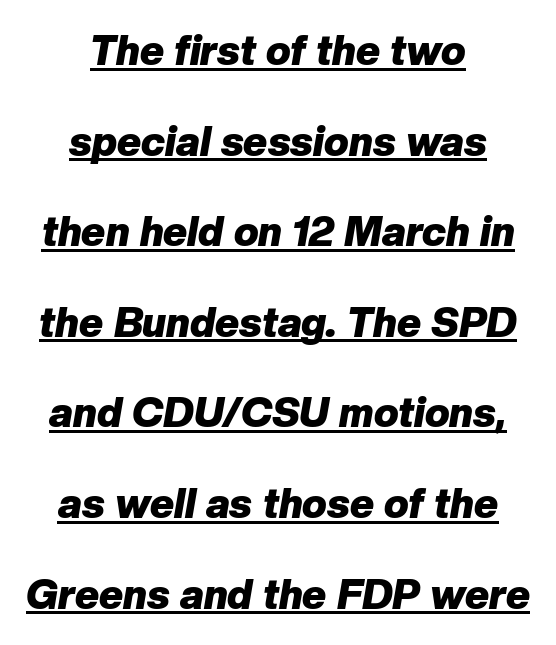
Line starts and ends both wander, symmetrically. A typesetter would call this proportional, since set widths differ per character. Nobody touched the tracking dial on this one. Summary of vertical rhythm: relaxed, with wide interline spacing.
